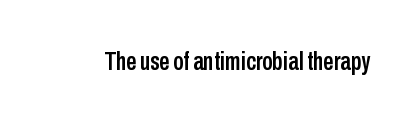
Q: Is the text italic (slanted)? A: No, it is upright.
Q: Is the text underlined? A: No.
Q: Is the spacing between letters normal or unusually wide? A: Normal.
